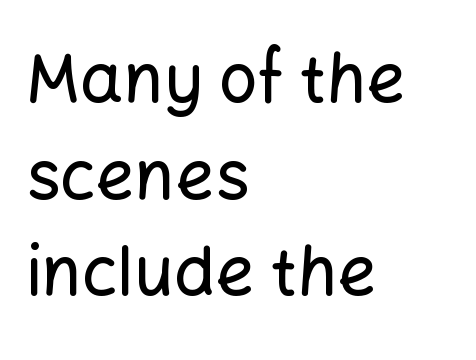
Decoration check: the copy has no underline. The rows are spaced the way most documents space them. Upright lettering throughout. These lines stack with their left ends in a neat column. Letterform terminals end flat and unadorned throughout the passage.
